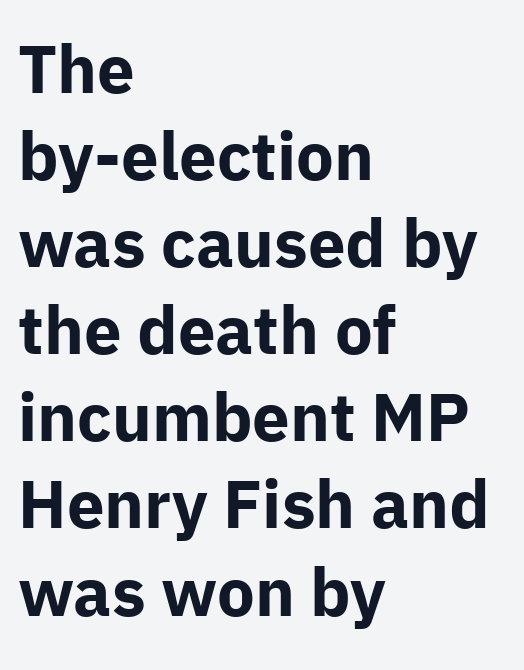
The image shows 67 px bold sans-serif type, upright; set left-aligned, normal line spacing (1.3x), normal letter spacing, not underlined; low stroke contrast and a medium x-height.
